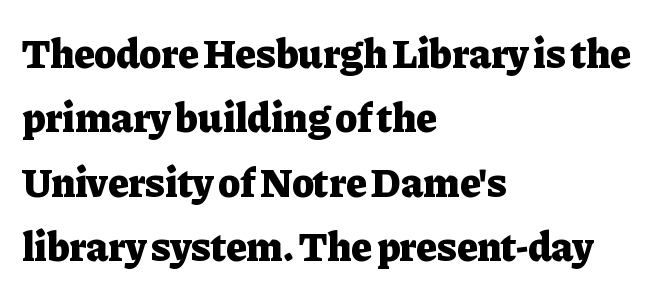
The image shows 41 px heavy serif type, upright; set left-aligned, normal line spacing (1.57x), normal letter spacing, not underlined; low stroke contrast and a medium x-height.
